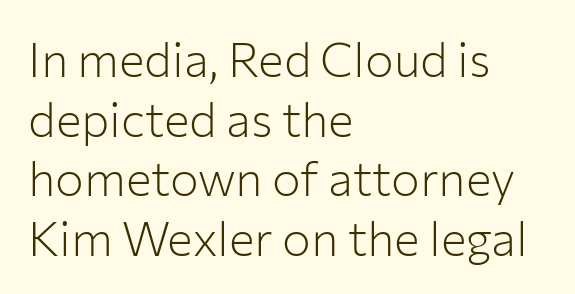
{"serif": "no", "italic": "no", "bold": "no", "weight": "light", "width": "normal", "stroke_contrast": "low", "x_height": "medium", "monospaced": "no", "underline": "no", "align": "left", "line_spacing_ratio": 1.24, "letter_spacing": "normal", "letter_spacing_em": 0.0, "glyph_px": 48}
